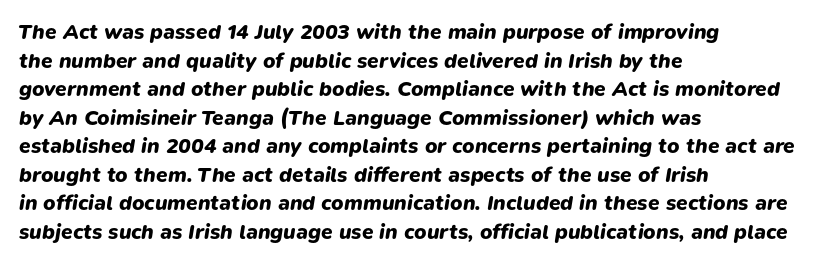
The image shows 21 px bold type, italic (leaning right); set left-aligned, normal line spacing (1.36x), normal letter spacing, not underlined.
